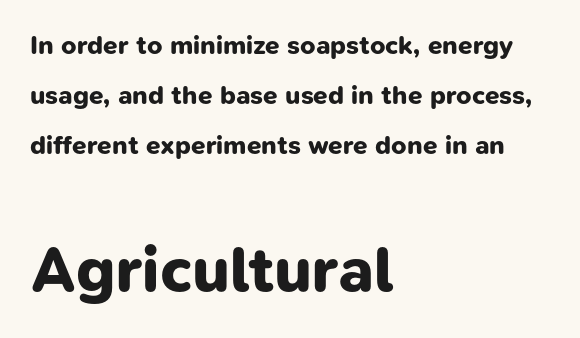
Q: Is the text bold? A: Yes.
Q: Is the typeface a serif or a sans-serif typeface? A: Sans-serif.
Q: Is the text underlined? A: No.
Q: How is the paragraph aligned? A: Left-aligned.
Q: Is the spacing between letters normal or unusually wide? A: Normal.
Q: Is the spacing between lines tight, normal or loose? A: Loose.
Q: Which block of text is set in a larger size, the first (top) or the second (bottom)? A: The second (bottom) one.
Q: Width (condensed, normal, or wide)? A: Normal.
Q: Stroke contrast? A: Low.
Q: x-height? A: Medium.
Q: Monospaced? A: No.
